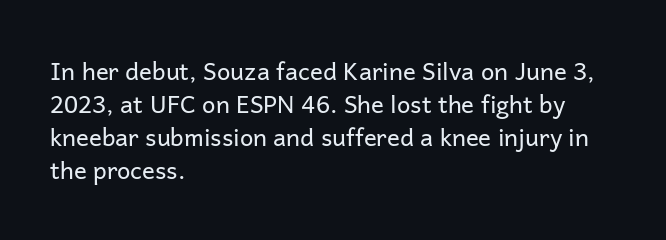
Horizontally, the lines are justified to the leading edge only. A roman cut, with each character standing at attention. The lines sit at an ordinary, default distance from one another. The font sits on the lighter half of the weight spectrum, regular included. Just letters on the line, the space beneath them empty. Standard letterfit; no display-style spreading of the glyphs.
